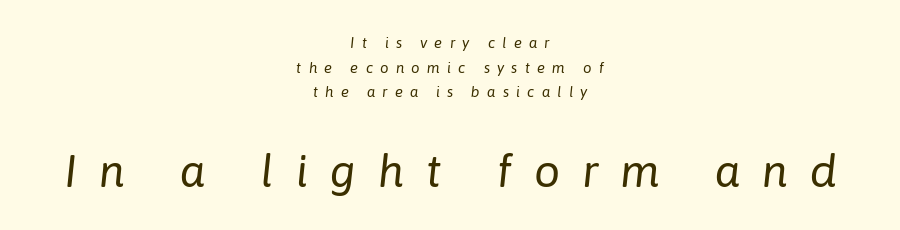
{"italic": "yes", "lean": "right", "slant_degrees": 6, "bold": "no", "weight": "regular", "width": "normal", "stroke_contrast": "low", "x_height": "medium", "monospaced": "no", "underline": "no", "align": "center", "line_spacing": "normal", "line_spacing_ratio": 1.64, "letter_spacing": "wide", "letter_spacing_em": 0.48, "larger_block": "second", "size_ratio": 3.07, "glyph_px": 46}
